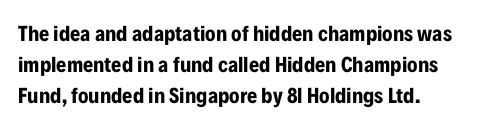
The image shows 22 px bold type, upright; set normal line spacing (1.4x), normal letter spacing, not underlined.
